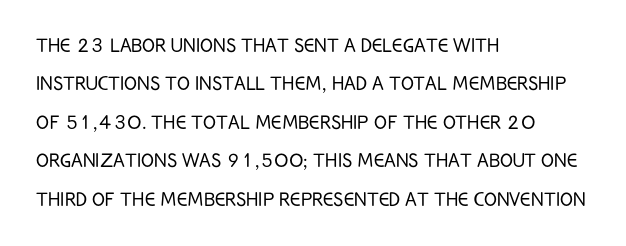
Q: Is the text bold? A: No.
Q: Is the text italic (slanted)? A: No, it is upright.
Q: Is the text underlined? A: No.
Q: How is the paragraph aligned? A: Left-aligned.
Q: Is the spacing between letters normal or unusually wide? A: Normal.
Q: Is the spacing between lines tight, normal or loose? A: Normal.
